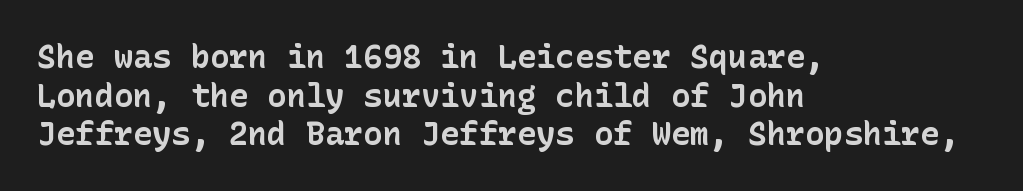
Ascenders rise straight up at ninety degrees. The rag falls on the right side of this text block. Each letter's strokes conclude bluntly, with no projecting serifs. Set as a true bold cut, around the 700 mark. Clear beneath every line of the passage.
